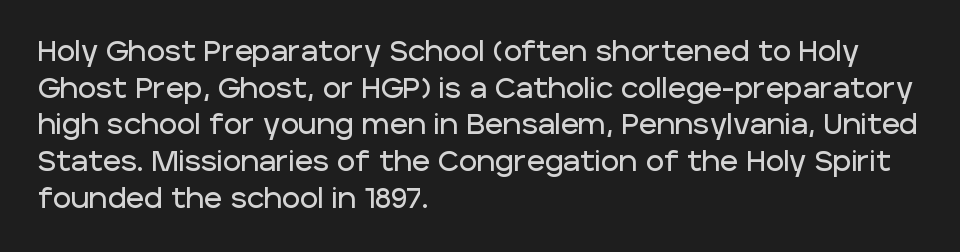
The image shows 28 px sans-serif type, upright; set left-aligned, normal line spacing (1.31x), normal letter spacing, not underlined; low stroke contrast and a large x-height.
